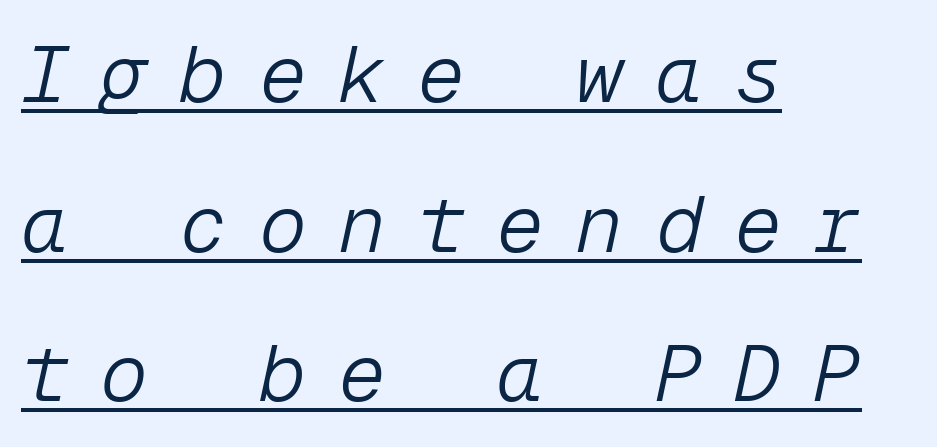
The image shows 80 px light type, italic (leaning right), monospaced; set left-aligned, line spacing 1.87x, unusually wide letter spacing (+0.39 em), underlined; low stroke contrast and a medium x-height.
